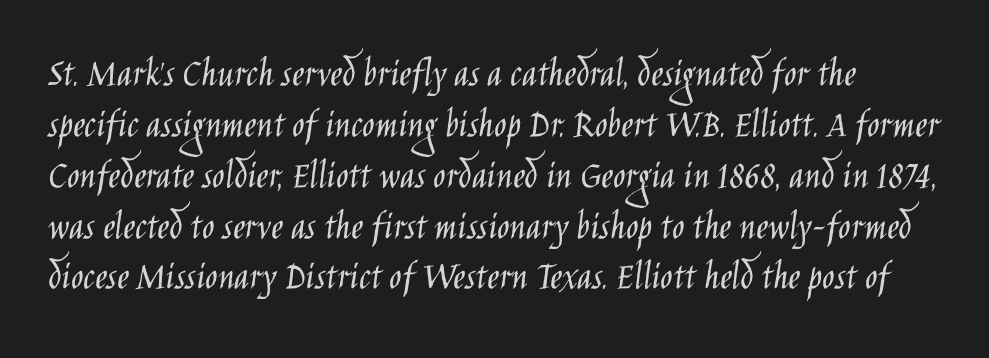
Q: Is the text bold? A: No.
Q: Is the text italic (slanted)? A: Yes.
Q: Is the typeface a serif or a sans-serif typeface? A: Sans-serif.
Q: Is the text underlined? A: No.
Q: Is the spacing between letters normal or unusually wide? A: Normal.
Q: Width (condensed, normal, or wide)? A: Condensed.
Q: Stroke contrast? A: Low.
Q: x-height? A: Large.
Q: Monospaced? A: No.
